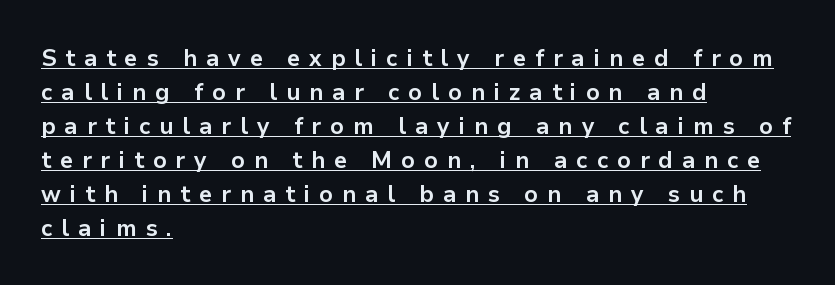
The line texture is sparse and dotted thanks to wide tracking. The letters are bold, with thick, heavy strokes. If you drew a ruler down the left edge, every line would touch it. Is there an underline? Yes — a line sits under the letters.
